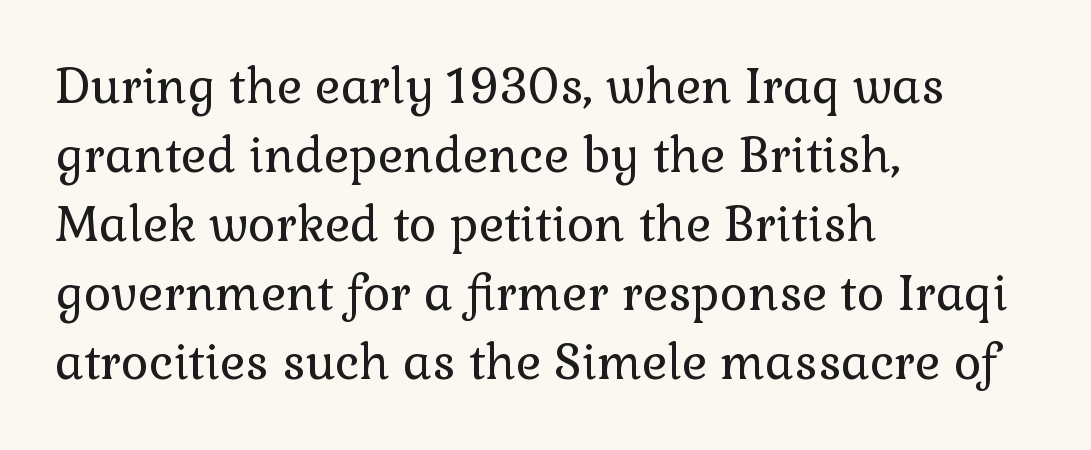
The image shows 48 px regular-weight serif type, upright; set left-aligned, normal line spacing (1.44x), normal letter spacing, not underlined; a medium x-height.
